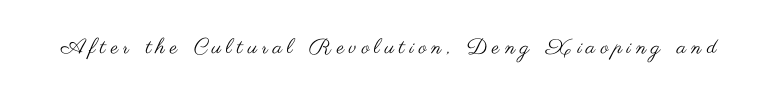
{"bold": "no", "underline": "no", "letter_spacing": "wide", "letter_spacing_em": 0.24, "glyph_px": 21}
